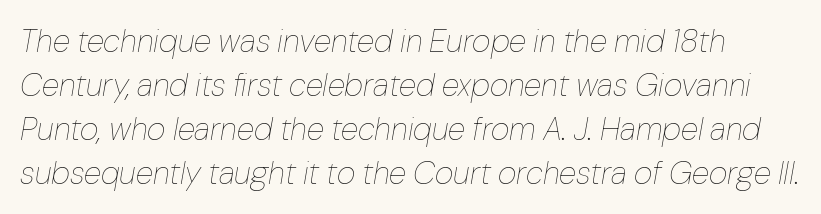
The image shows 32 px thin type, italic (leaning right); set normal line spacing (1.37x), normal letter spacing, not underlined; low stroke contrast and a medium x-height.
